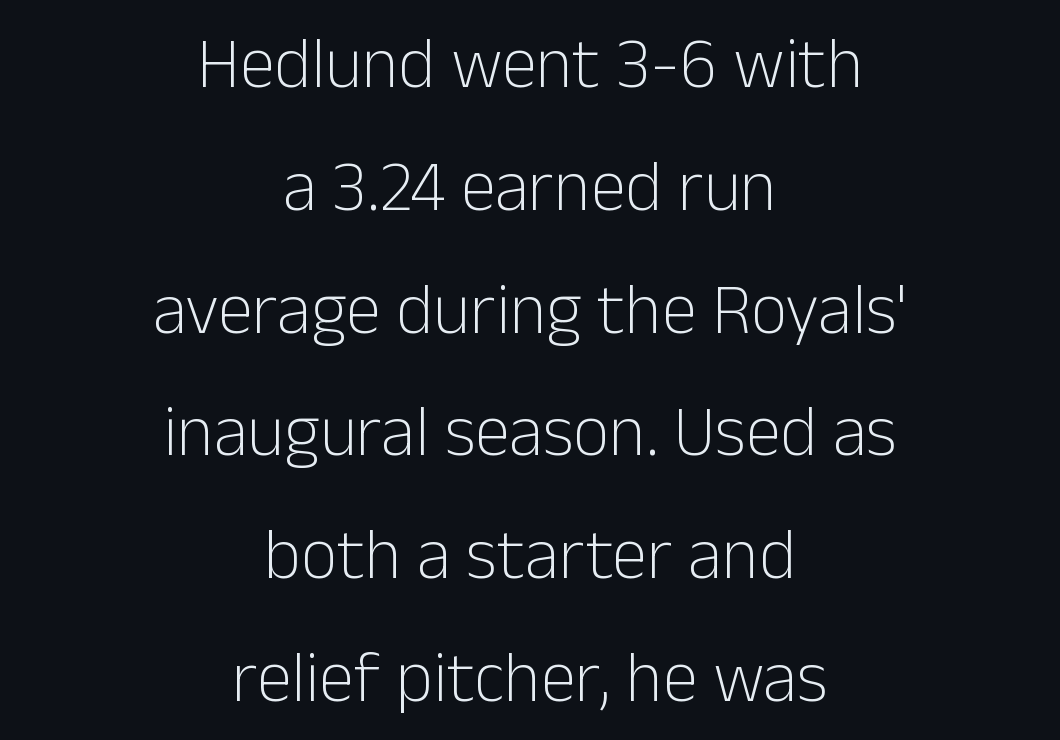
{"serif": "no", "italic": "no", "bold": "no", "weight": "light", "width": "normal", "stroke_contrast": "low", "x_height": "medium", "monospaced": "no", "underline": "no", "align": "center", "line_spacing_ratio": 1.73, "letter_spacing": "normal", "letter_spacing_em": 0.0, "glyph_px": 71}
